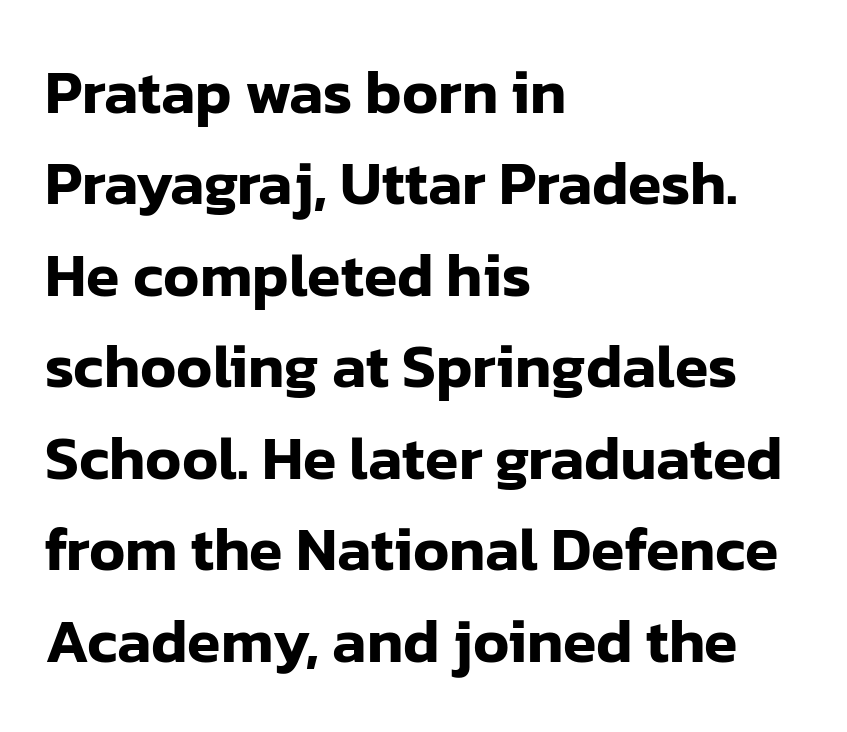
Q: Is the text italic (slanted)? A: No, it is upright.
Q: Is the typeface a serif or a sans-serif typeface? A: Sans-serif.
Q: Is the text underlined? A: No.
Q: How is the paragraph aligned? A: Left-aligned.
Q: Is the spacing between letters normal or unusually wide? A: Normal.
Q: Is the spacing between lines tight, normal or loose? A: Normal.
Q: Width (condensed, normal, or wide)? A: Normal.
Q: Stroke contrast? A: Low.
Q: x-height? A: Medium.
Q: Monospaced? A: No.
